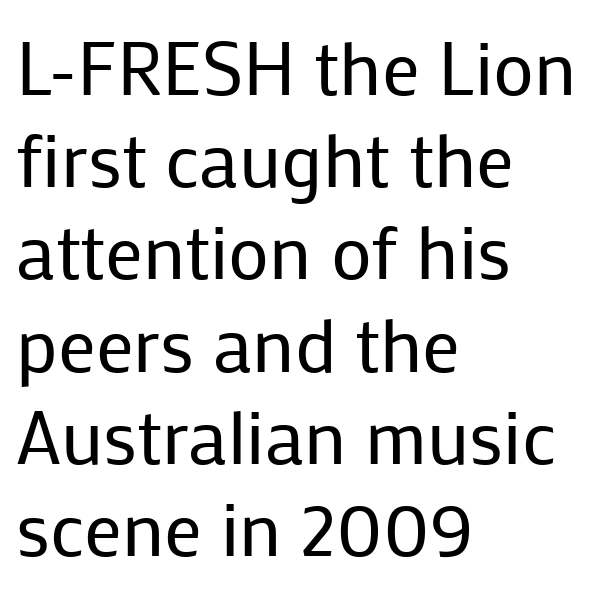
The image shows 75 px regular-weight sans-serif type, upright; set left-aligned, line spacing 1.23x, normal letter spacing, not underlined; low stroke contrast and a medium x-height.
